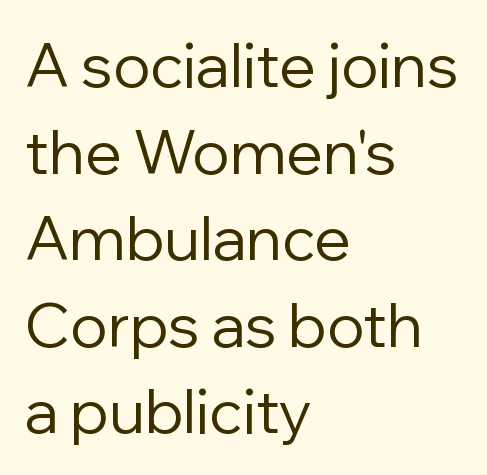
Q: Is the text bold? A: No.
Q: Is the text italic (slanted)? A: No, it is upright.
Q: Is the typeface a serif or a sans-serif typeface? A: Sans-serif.
Q: Is the text underlined? A: No.
Q: How is the paragraph aligned? A: Left-aligned.
Q: Is the spacing between letters normal or unusually wide? A: Normal.
Q: Is the spacing between lines tight, normal or loose? A: Normal.
Q: Width (condensed, normal, or wide)? A: Normal.
Q: Stroke contrast? A: Low.
Q: x-height? A: Medium.
Q: Monospaced? A: No.
